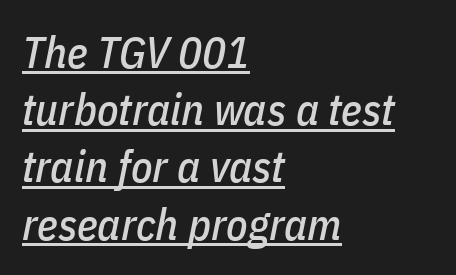
Teacher's note: observe the even left margin — that is flush-left alignment. Spacing verdict: proportional, widths tailored to each character. Normally led — the rows are evenly, conventionally spaced. Would a proofreader flag this as italicized? Yes. The passage shown is underscored from start to finish.
